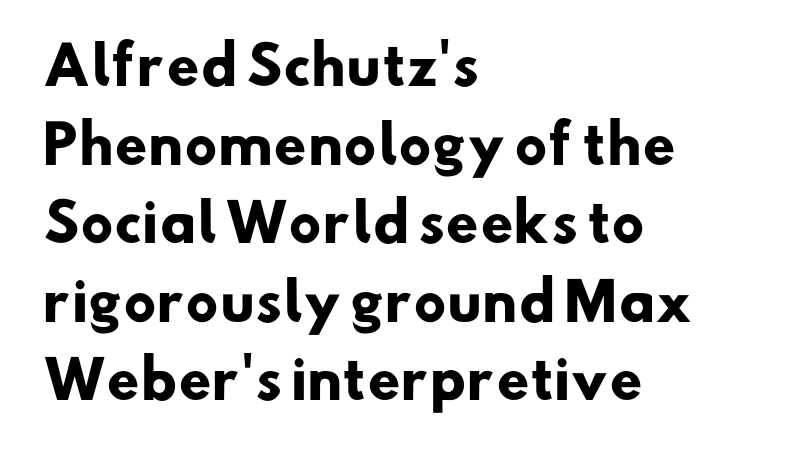
What's the leading like? Ordinary, nothing unusual. Each glyph is drawn with heavy, bold strokes. Each row of text sits above clean, open space. Reading down the block, your eye returns to a fixed left position each line.
